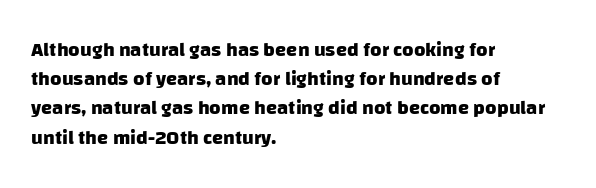
The sample has been set heavy, in full bold. Glyph-to-glyph distance matches everyday printed text. The rows are spaced the way most documents space them. The zone under the glyphs is completely vacant. Every row of glyphs begins at an identical x-position on the left.
